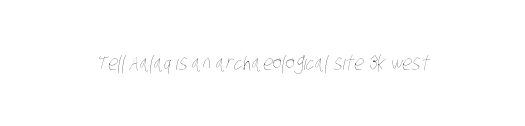
Q: Is the text bold? A: No.
Q: Is the text underlined? A: No.
Q: Is the spacing between letters normal or unusually wide? A: Normal.
